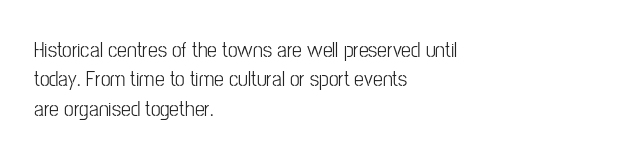
Caption: face not bold, strokes unweighted. Whoever set this chose a conventional vertical rhythm. This sample uses plain, unmodified letter spacing. The lettering stays uniformly vertical, giving the passage a roman look. Rule under the text: the space is simply empty.
